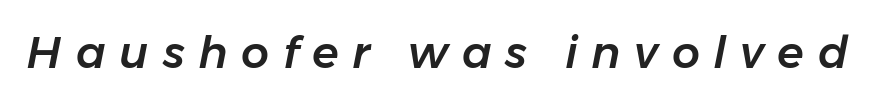
The rendering inserts visible extra space after every character. The space beneath each line is pristine and unruled. Spacing verdict: proportional, widths tailored to each character. A typesetter would mark this as italic.
